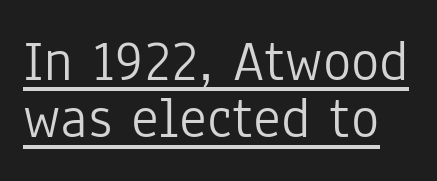
Q: Is the text bold? A: No.
Q: Is the text italic (slanted)? A: No, it is upright.
Q: Is the typeface a serif or a sans-serif typeface? A: Sans-serif.
Q: Is the text underlined? A: Yes.
Q: Is the spacing between letters normal or unusually wide? A: Normal.
Q: Is the spacing between lines tight, normal or loose? A: Tight.
Q: Width (condensed, normal, or wide)? A: Condensed.
Q: Stroke contrast? A: Low.
Q: x-height? A: Medium.
Q: Monospaced? A: No.
